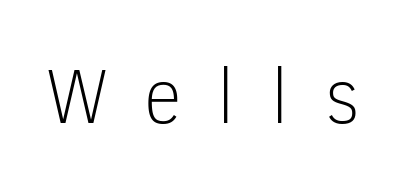
The image shows 78 px light sans-serif type, upright; set unusually wide letter spacing (+0.44 em), not underlined; low stroke contrast and a medium x-height.
